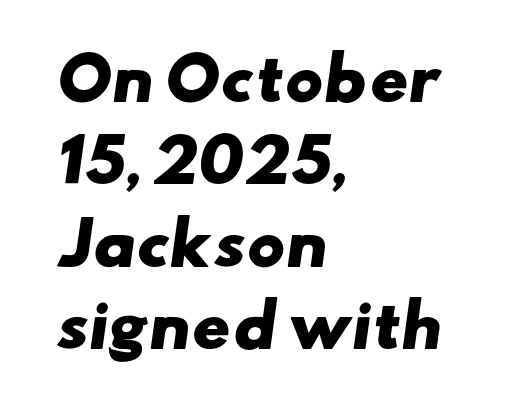
Q: Is the text bold? A: Yes.
Q: Is the typeface a serif or a sans-serif typeface? A: Sans-serif.
Q: Is the text underlined? A: No.
Q: How is the paragraph aligned? A: Left-aligned.
Q: Is the spacing between letters normal or unusually wide? A: Normal.
Q: Is the spacing between lines tight, normal or loose? A: Normal.
Q: Width (condensed, normal, or wide)? A: Wide.
Q: Stroke contrast? A: Low.
Q: x-height? A: Small.
Q: Monospaced? A: No.
